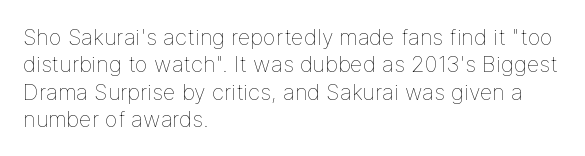
Rendered with straight, roman letterforms. Weight: not bold — regular or lighter. Words appear dense and cohesive because spacing is normal. Horizontal alignment here is leftward, the default for most running prose. A clean baseline with only descenders dipping below it.
